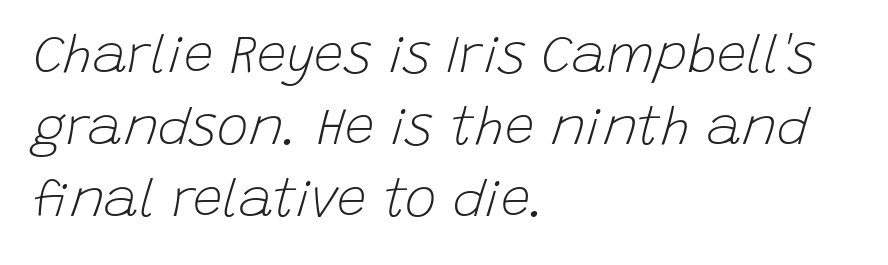
{"italic": "yes", "lean": "right", "slant_degrees": 15, "bold": "no", "weight": "light", "width": "normal", "stroke_contrast": "low", "x_height": "large", "monospaced": "no", "underline": "no", "align": "left", "line_spacing": "normal", "line_spacing_ratio": 1.36, "letter_spacing": "normal", "letter_spacing_em": 0.0, "glyph_px": 53}
